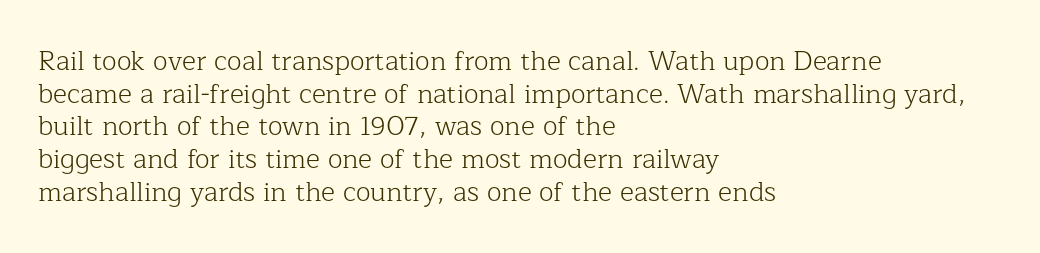
Q: Is the text bold? A: No.
Q: Is the text italic (slanted)? A: No, it is upright.
Q: Is the text underlined? A: No.
Q: How is the paragraph aligned? A: Left-aligned.
Q: Is the spacing between letters normal or unusually wide? A: Normal.
